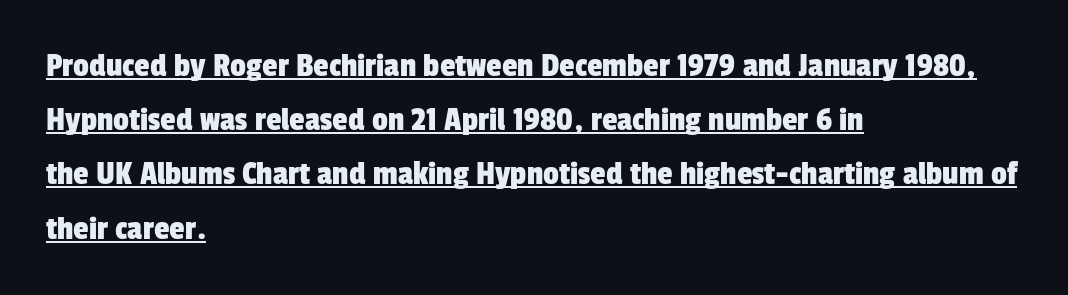
Think of a printed novel: that variable character pitch is what you see here. The rendering uses the underline text-decoration. A typesetter would call this leading conventional body-copy spacing. One-word summary of the alignment: left.
